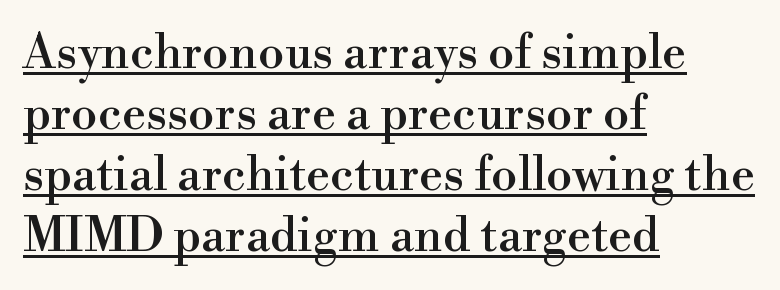
{"serif": "yes", "italic": "no", "width": "normal", "stroke_contrast": "high", "x_height": "small", "monospaced": "no", "underline": "yes", "align": "left", "line_spacing": "normal", "line_spacing_ratio": 1.27, "letter_spacing": "normal", "letter_spacing_em": 0.0, "glyph_px": 48}
